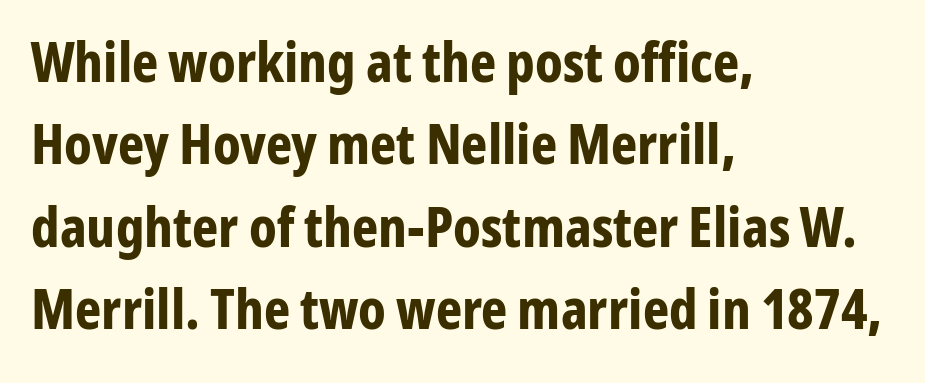
No word sits above an underline. What kind of face is this? One without serifs — a sans. The letters advance in unequal steps, a hallmark of proportional type. Tall strokes in this sample are plumb rather than angled. The rows are spaced the way most documents space them. Students, note that the glyphs here touch the page at normal intervals.
